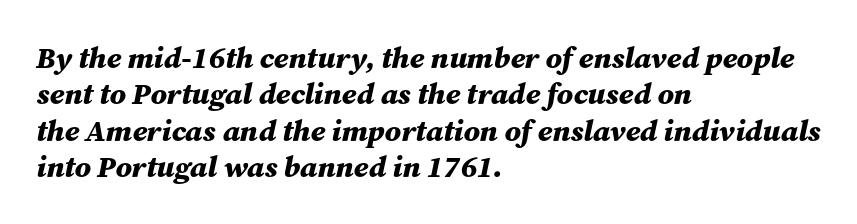
The image shows 30 px bold type, italic (leaning right); set left-aligned, line spacing 1.21x, normal letter spacing, not underlined; medium stroke contrast and a medium x-height.
